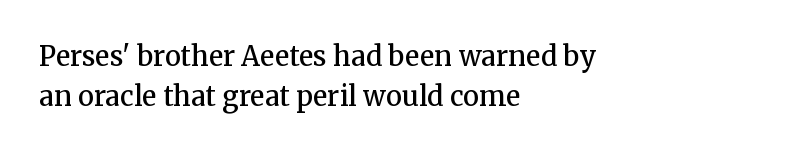
{"italic": "no", "bold": "semi", "underline": "no", "align": "left", "line_spacing": "normal", "line_spacing_ratio": 1.49, "letter_spacing": "normal", "letter_spacing_em": 0.0, "glyph_px": 27}
